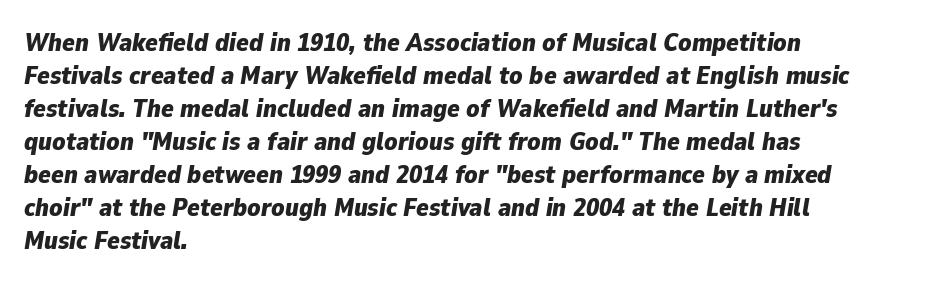
Q: Is the text bold? A: Yes.
Q: Is the text italic (slanted)? A: Yes, it leans right by about 9 degrees.
Q: Is the text underlined? A: No.
Q: How is the paragraph aligned? A: Left-aligned.
Q: Is the spacing between letters normal or unusually wide? A: Normal.
Q: Is the spacing between lines tight, normal or loose? A: Normal.
